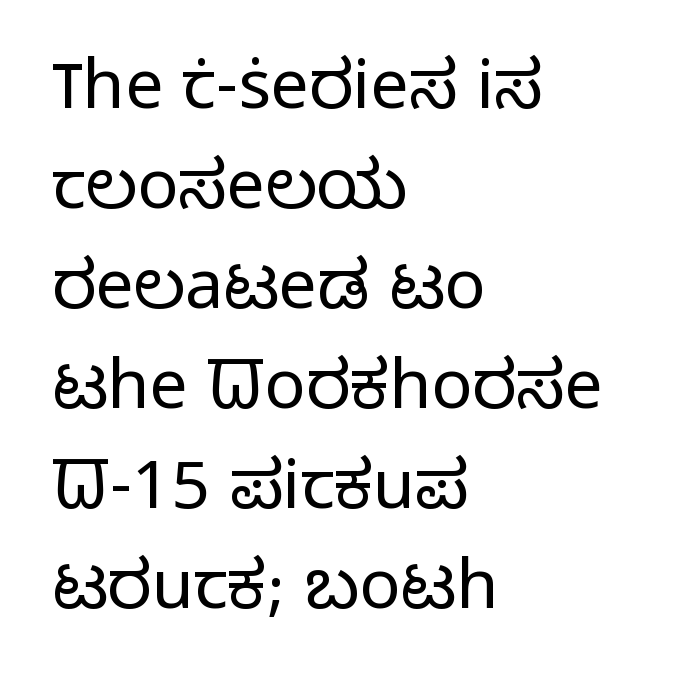
Rows of type keep a routine distance in the vertical direction. Check the space under the baseline: it is left empty. The compositor pushed each line to the left boundary. You could not count columns in this text — the font is proportionally spaced.
